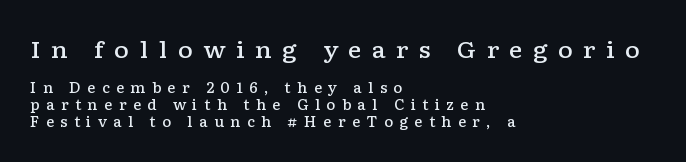
Letter spacing: wide. Leftover space on each line is placed entirely after the last word. Which of the two is more prominent by size? The first, at the top. Typographic density is moderately raised because the face is semibold. Underline: absent. The typography opts for an upright posture over an oblique one.
